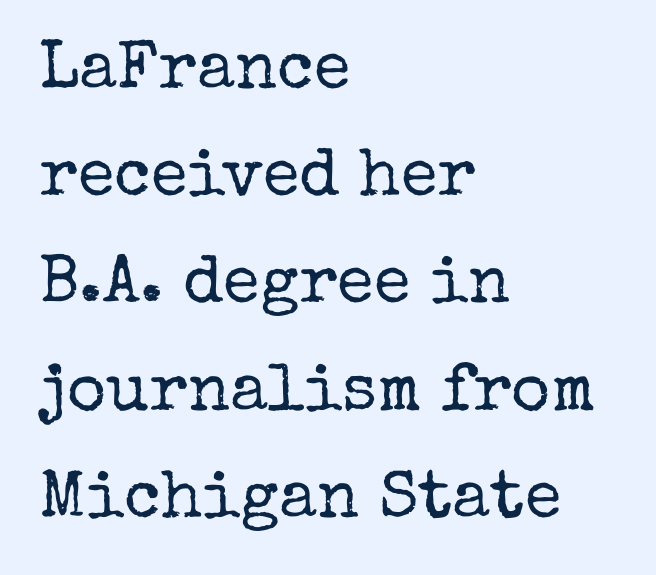
{"serif": "yes", "italic": "no", "bold": "no", "weight": "regular", "width": "normal", "stroke_contrast": "low", "x_height": "medium", "monospaced": "no", "underline": "no", "align": "left", "line_spacing": "normal", "line_spacing_ratio": 1.6, "letter_spacing": "normal", "letter_spacing_em": 0.0, "glyph_px": 67}
